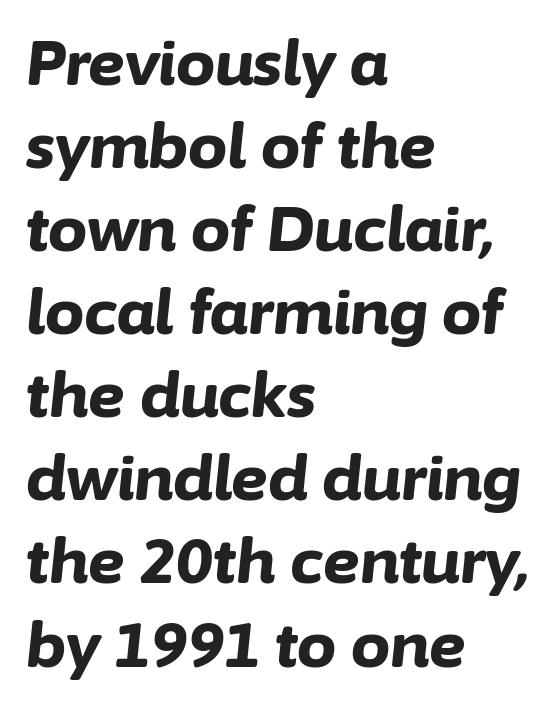
{"italic": "yes", "lean": "right", "slant_degrees": 6, "bold": "yes", "weight": "bold", "width": "normal", "stroke_contrast": "low", "x_height": "medium", "monospaced": "no", "underline": "no", "align": "left", "line_spacing": "normal", "line_spacing_ratio": 1.34, "letter_spacing": "normal", "letter_spacing_em": 0.0, "glyph_px": 62}
